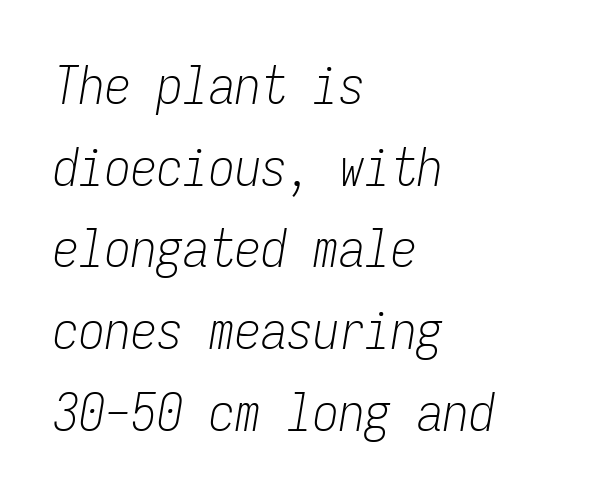
Q: Is the text bold? A: No.
Q: Is the text italic (slanted)? A: Yes, it leans right by about 9 degrees.
Q: Is the text underlined? A: No.
Q: How is the paragraph aligned? A: Left-aligned.
Q: Is the spacing between letters normal or unusually wide? A: Normal.
Q: Is the spacing between lines tight, normal or loose? A: Normal.
Q: Width (condensed, normal, or wide)? A: Condensed.
Q: Stroke contrast? A: Low.
Q: x-height? A: Medium.
Q: Monospaced? A: Yes.
